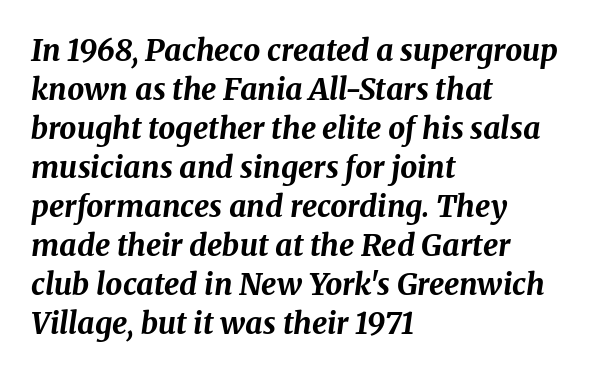
Q: Is the text bold? A: Yes.
Q: Is the text italic (slanted)? A: Yes, it leans right by about 8 degrees.
Q: Is the text underlined? A: No.
Q: How is the paragraph aligned? A: Left-aligned.
Q: Is the spacing between letters normal or unusually wide? A: Normal.
Q: Is the spacing between lines tight, normal or loose? A: Normal.
Q: Width (condensed, normal, or wide)? A: Normal.
Q: Stroke contrast? A: Medium.
Q: x-height? A: Medium.
Q: Monospaced? A: No.
